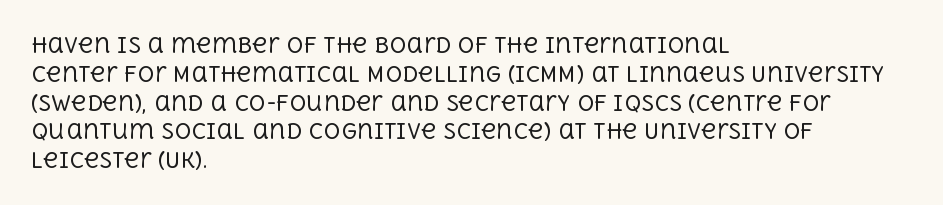
Each new line begins a customary step beneath the previous one. Stems here are at most as thick as an everyday book face. Words appear dense and cohesive because spacing is normal. Descenders hang freely into open space. The axis of the letterforms is exactly vertical.
